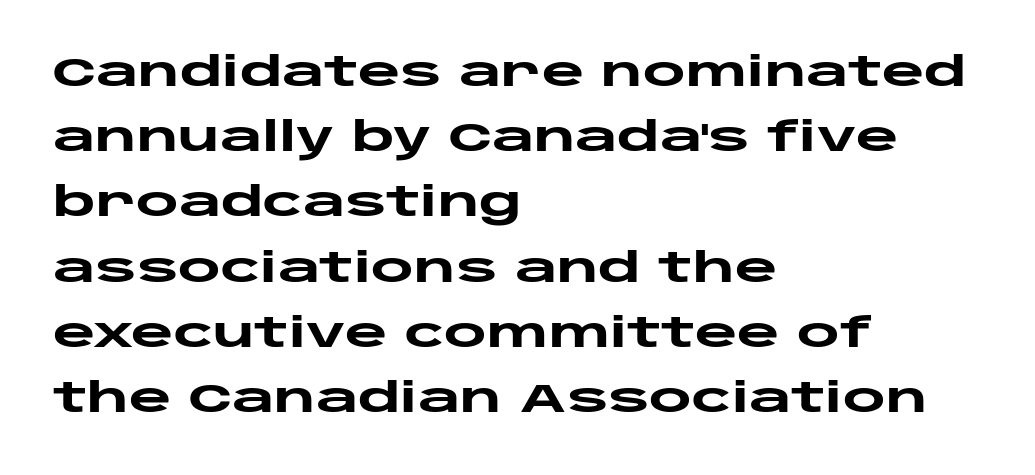
{"serif": "no", "italic": "no", "bold": "yes", "weight": "heavy", "width": "wide", "stroke_contrast": "low", "x_height": "large", "monospaced": "no", "underline": "no", "align": "left", "line_spacing": "normal", "line_spacing_ratio": 1.59, "letter_spacing": "normal", "letter_spacing_em": 0.0, "glyph_px": 41}
